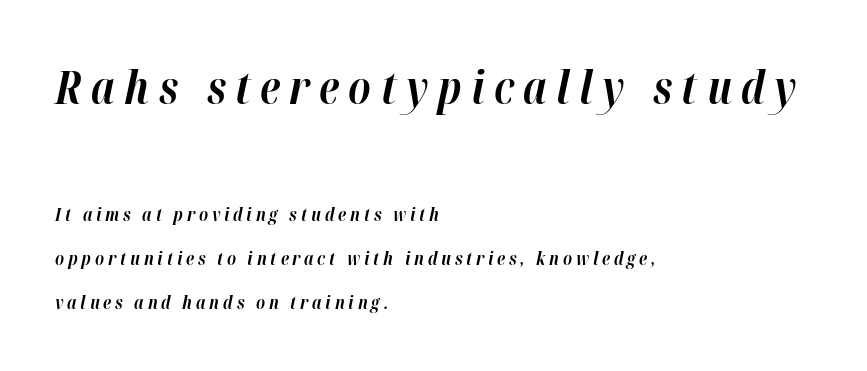
{"italic": "yes", "lean": "right", "slant_degrees": 12, "bold": "yes", "weight": "bold", "width": "normal", "stroke_contrast": "high", "x_height": "medium", "monospaced": "no", "underline": "no", "align": "left", "line_spacing": "loose", "line_spacing_ratio": 2.45, "letter_spacing": "wide", "letter_spacing_em": 0.21, "larger_block": "first", "size_ratio": 2.5, "glyph_px": 45}
